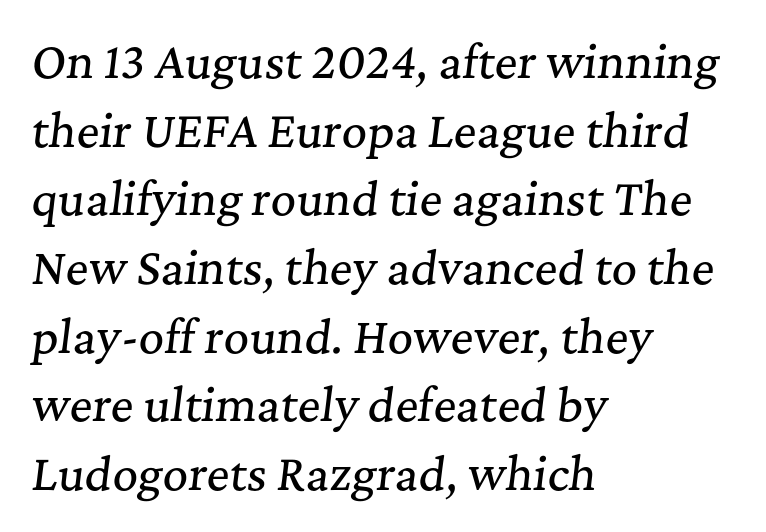
Are there feet on the stems? There are — it's a serif. The leading is moderate, giving the passage an even texture. Honestly, there is no underline to notice here at all. Compared with ordinary roman type, these characters are visibly tilted. In CSS terms this would be text-align: left.
